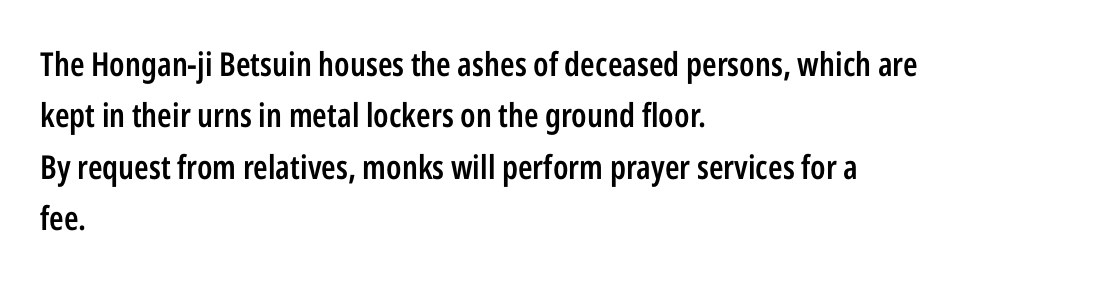
Q: Is the text bold? A: Semi-bold.
Q: Is the text italic (slanted)? A: No, it is upright.
Q: Is the typeface a serif or a sans-serif typeface? A: Sans-serif.
Q: Is the text underlined? A: No.
Q: How is the paragraph aligned? A: Left-aligned.
Q: Is the spacing between letters normal or unusually wide? A: Normal.
Q: Is the spacing between lines tight, normal or loose? A: Normal.
Q: Width (condensed, normal, or wide)? A: Condensed.
Q: Stroke contrast? A: Low.
Q: x-height? A: Medium.
Q: Monospaced? A: No.
